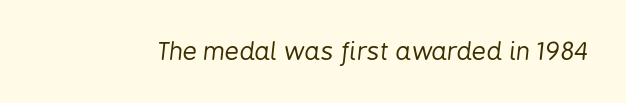
The image shows 25 px text type, italic (leaning right); set normal letter spacing, not underlined.
